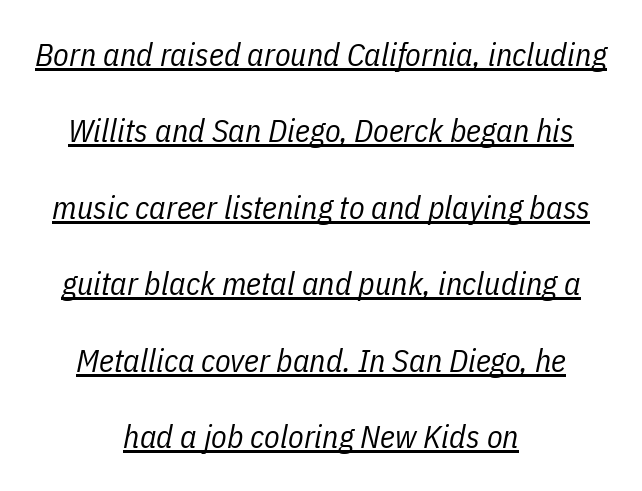
Notice how the stems are inclined rather than vertical — that's the hallmark of italics. The lettering is marked with a stroke running underneath it. Stem width sits at or under what a default text font uses. You could not count columns in this text — the font is proportionally spaced. How would I describe the line gaps? Wide and relaxed. Short note: letters normally spaced.
